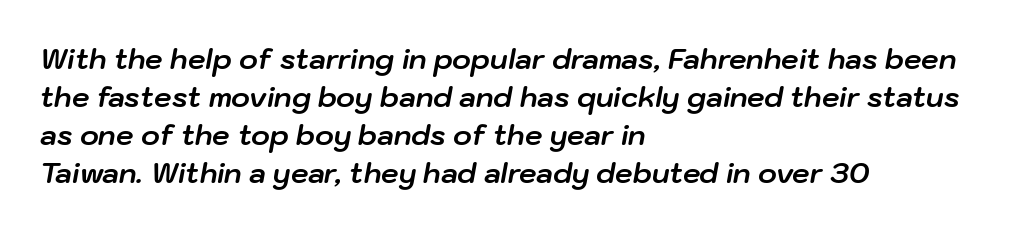
{"italic": "yes", "lean": "right", "slant_degrees": 10, "bold": "yes", "weight": "bold", "width": "normal", "stroke_contrast": "low", "x_height": "medium", "monospaced": "no", "underline": "no", "align": "left", "line_spacing": "normal", "line_spacing_ratio": 1.36, "letter_spacing": "normal", "letter_spacing_em": 0.0, "glyph_px": 28}
